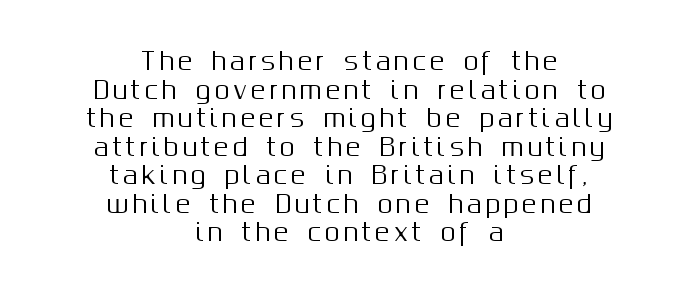
The image shows 24 px text type, upright; set centered, line spacing 1.19x, not underlined.
